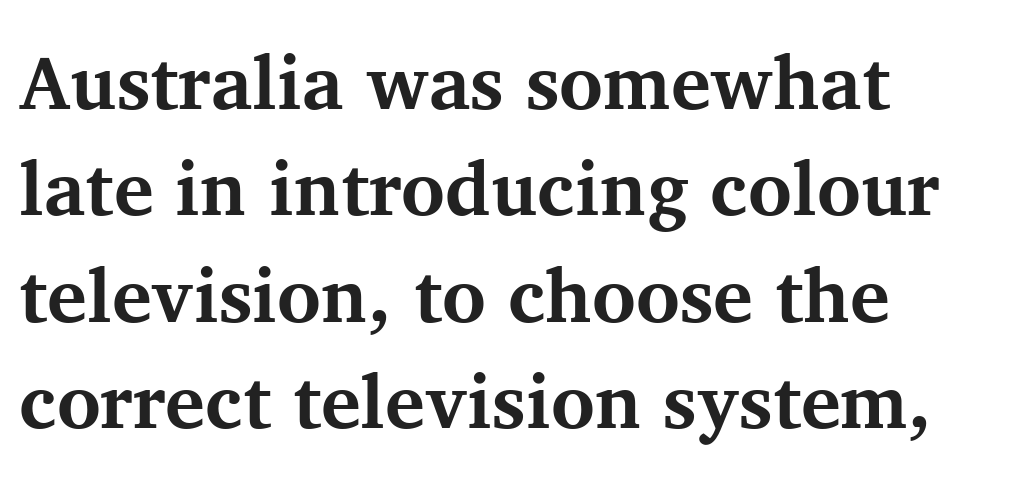
{"serif": "yes", "italic": "no", "bold": "yes", "weight": "bold", "width": "normal", "stroke_contrast": "medium", "x_height": "medium", "monospaced": "no", "underline": "no", "align": "left", "line_spacing": "normal", "line_spacing_ratio": 1.42, "letter_spacing": "normal", "letter_spacing_em": 0.0, "glyph_px": 75}
